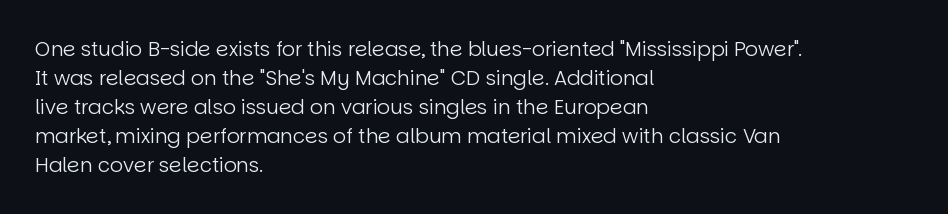
{"italic": "no", "bold": "no", "underline": "no", "align": "left", "line_spacing": "normal", "line_spacing_ratio": 1.45, "letter_spacing": "normal", "letter_spacing_em": 0.0, "glyph_px": 20}
